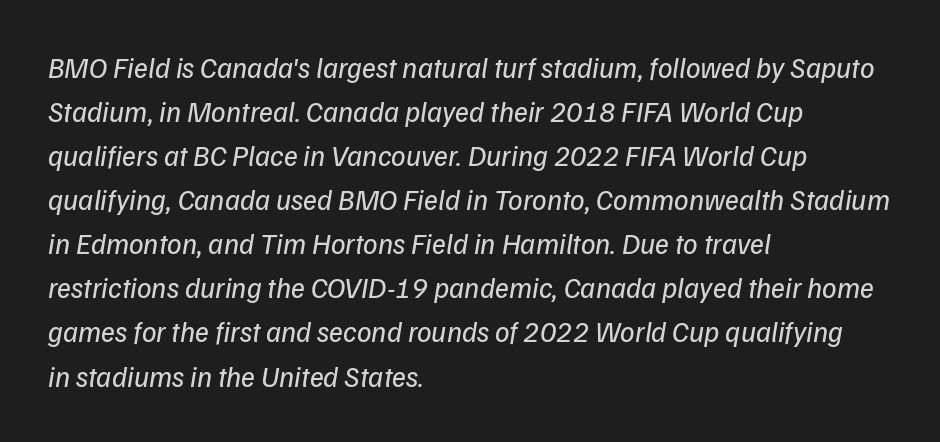
{"italic": "yes", "lean": "right", "slant_degrees": 9, "bold": "no", "weight": "regular", "width": "normal", "stroke_contrast": "low", "x_height": "medium", "monospaced": "no", "underline": "no", "align": "left", "line_spacing": "normal", "line_spacing_ratio": 1.52, "letter_spacing": "normal", "letter_spacing_em": 0.0, "glyph_px": 29}
